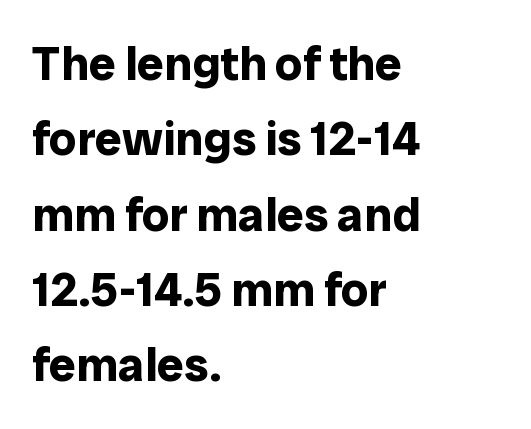
Q: Is the text bold? A: Yes.
Q: Is the text italic (slanted)? A: No, it is upright.
Q: Is the typeface a serif or a sans-serif typeface? A: Sans-serif.
Q: Is the text underlined? A: No.
Q: How is the paragraph aligned? A: Left-aligned.
Q: Is the spacing between letters normal or unusually wide? A: Normal.
Q: Is the spacing between lines tight, normal or loose? A: Normal.
Q: Width (condensed, normal, or wide)? A: Normal.
Q: Stroke contrast? A: Low.
Q: x-height? A: Medium.
Q: Monospaced? A: No.
